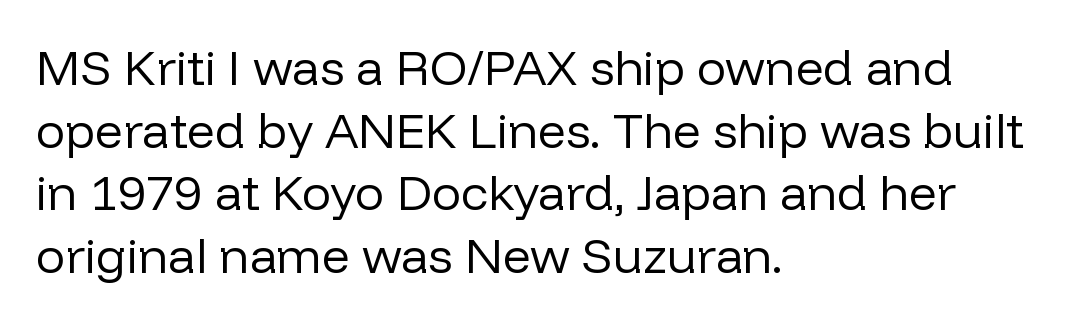
{"serif": "no", "italic": "no", "bold": "no", "weight": "regular", "width": "normal", "stroke_contrast": "low", "x_height": "medium", "monospaced": "no", "underline": "no", "align": "left", "line_spacing": "normal", "line_spacing_ratio": 1.28, "letter_spacing": "normal", "letter_spacing_em": 0.0, "glyph_px": 49}
